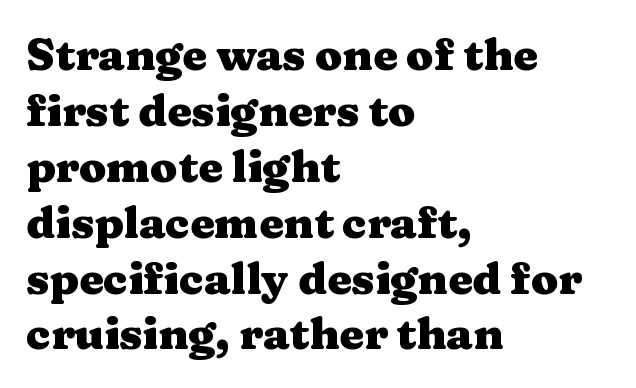
Q: Is the text bold? A: Yes.
Q: Is the text italic (slanted)? A: No, it is upright.
Q: Is the typeface a serif or a sans-serif typeface? A: Serif.
Q: Is the text underlined? A: No.
Q: How is the paragraph aligned? A: Left-aligned.
Q: Is the spacing between letters normal or unusually wide? A: Normal.
Q: Is the spacing between lines tight, normal or loose? A: Normal.
Q: Width (condensed, normal, or wide)? A: Wide.
Q: Stroke contrast? A: Medium.
Q: x-height? A: Medium.
Q: Monospaced? A: No.
